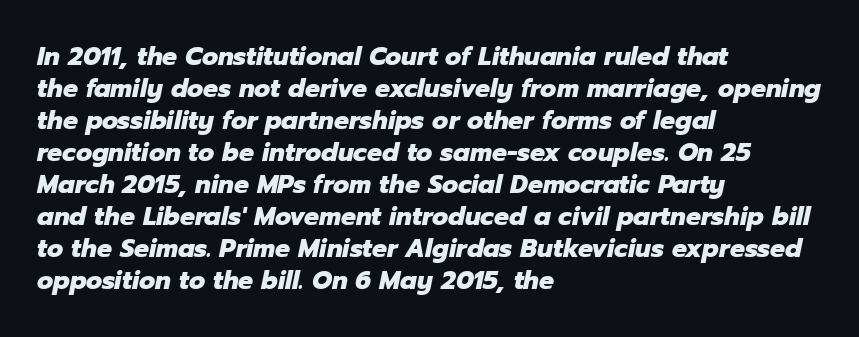
The image shows 25 px bold type, italic (leaning right); set left-aligned, normal line spacing (1.28x), normal letter spacing, not underlined.
